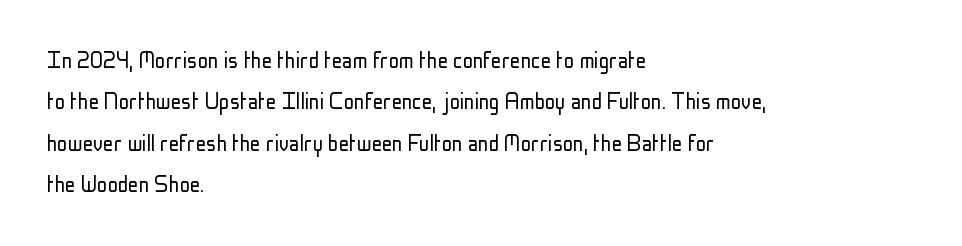
The image shows 26 px text type, upright; set left-aligned, normal line spacing (1.59x), normal letter spacing, not underlined.
